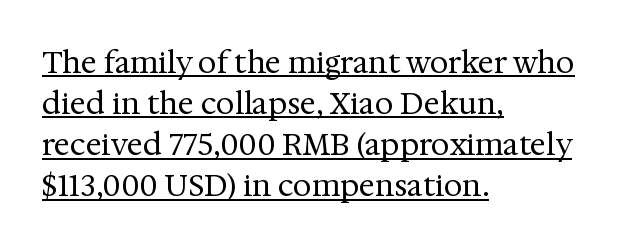
{"serif": "yes", "italic": "no", "bold": "no", "weight": "regular", "width": "normal", "stroke_contrast": "medium", "x_height": "medium", "monospaced": "no", "underline": "yes", "align": "left", "line_spacing": "normal", "line_spacing_ratio": 1.37, "letter_spacing": "normal", "letter_spacing_em": 0.0, "glyph_px": 30}
